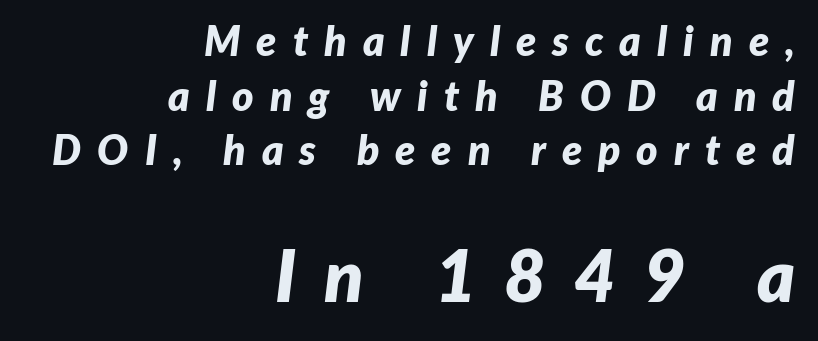
{"italic": "yes", "lean": "right", "slant_degrees": 7, "bold": "yes", "weight": "bold", "width": "normal", "stroke_contrast": "low", "x_height": "medium", "monospaced": "no", "underline": "no", "align": "right", "line_spacing": "normal", "line_spacing_ratio": 1.33, "letter_spacing": "wide", "letter_spacing_em": 0.39, "larger_block": "second", "size_ratio": 1.76, "glyph_px": 72}
